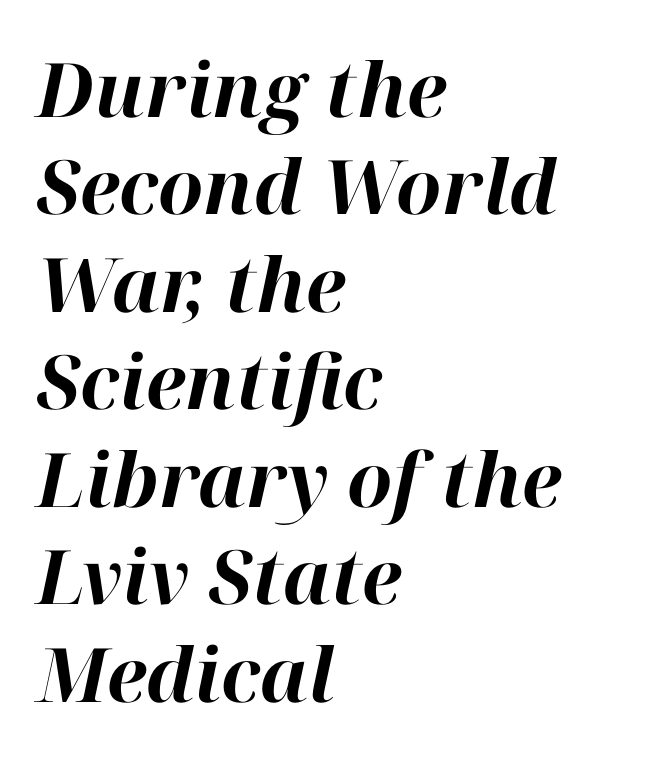
Q: Is the text bold? A: Yes.
Q: Is the text italic (slanted)? A: Yes, it leans right by about 12 degrees.
Q: Is the text underlined? A: No.
Q: How is the paragraph aligned? A: Left-aligned.
Q: Is the spacing between letters normal or unusually wide? A: Normal.
Q: Is the spacing between lines tight, normal or loose? A: Normal.
Q: Width (condensed, normal, or wide)? A: Normal.
Q: Stroke contrast? A: High.
Q: x-height? A: Medium.
Q: Monospaced? A: No.
